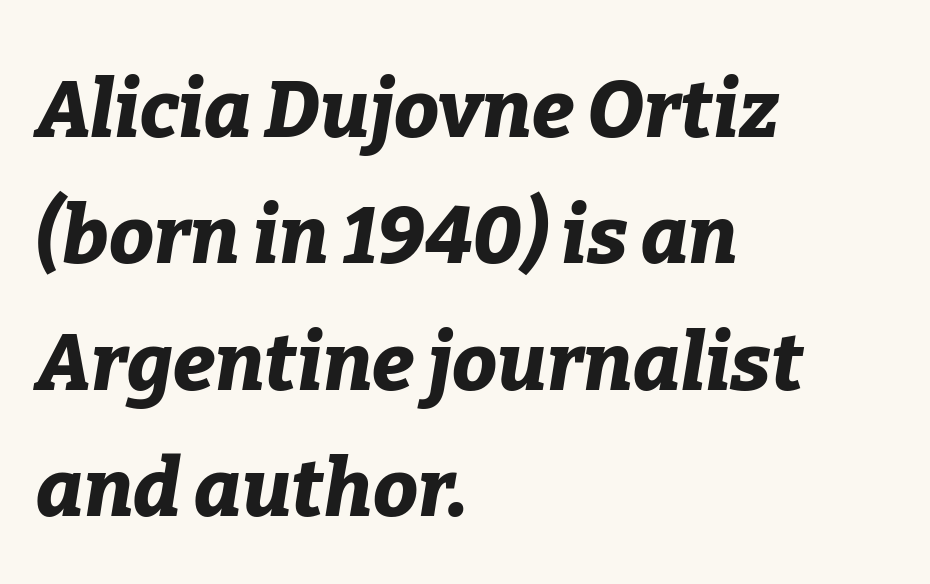
Lines of text with bare space underneath. Looks like regular typesetting: each glyph gets only the width it needs. Is the type slanted? Yes — the strokes lean at a clear angle. Stroke thickness is high; the sample reads as a true bold. Compared with a centered layout, this one pins lines to the left instead. Glyph-to-glyph distance matches everyday printed text.
